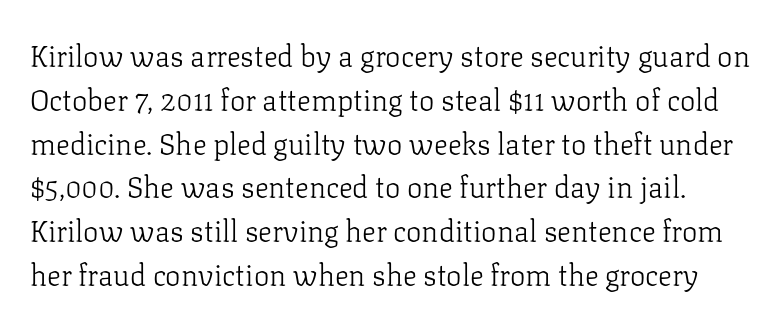
The image shows 29 px light serif type, upright; set normal line spacing (1.51x), normal letter spacing, not underlined; low stroke contrast and a medium x-height.
